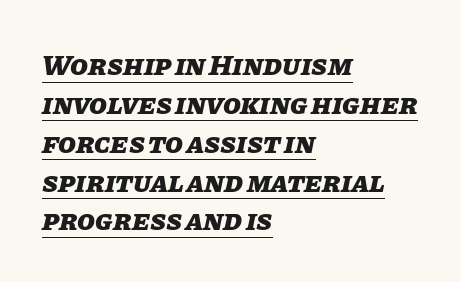
The image shows 29 px heavy type, italic (leaning right); set left-aligned, normal line spacing (1.34x), normal letter spacing, underlined; low stroke contrast and a large x-height.
